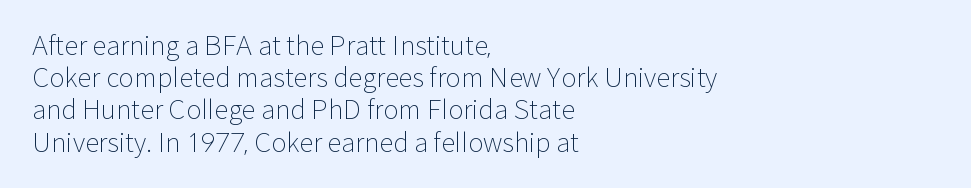
{"italic": "no", "bold": "no", "underline": "no", "align": "left", "line_spacing_ratio": 1.24, "letter_spacing": "normal", "letter_spacing_em": 0.0, "glyph_px": 26}
